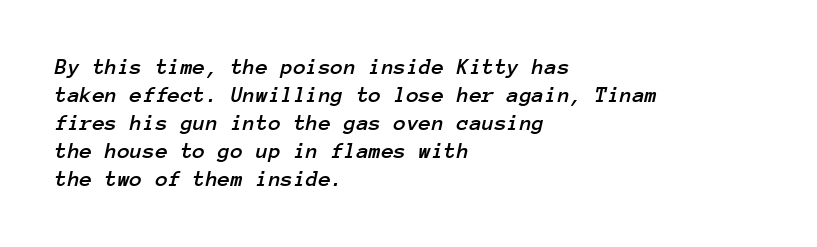
Q: Is the text italic (slanted)? A: Yes, it leans right by about 12 degrees.
Q: Is the text underlined? A: No.
Q: How is the paragraph aligned? A: Left-aligned.
Q: Is the spacing between letters normal or unusually wide? A: Normal.
